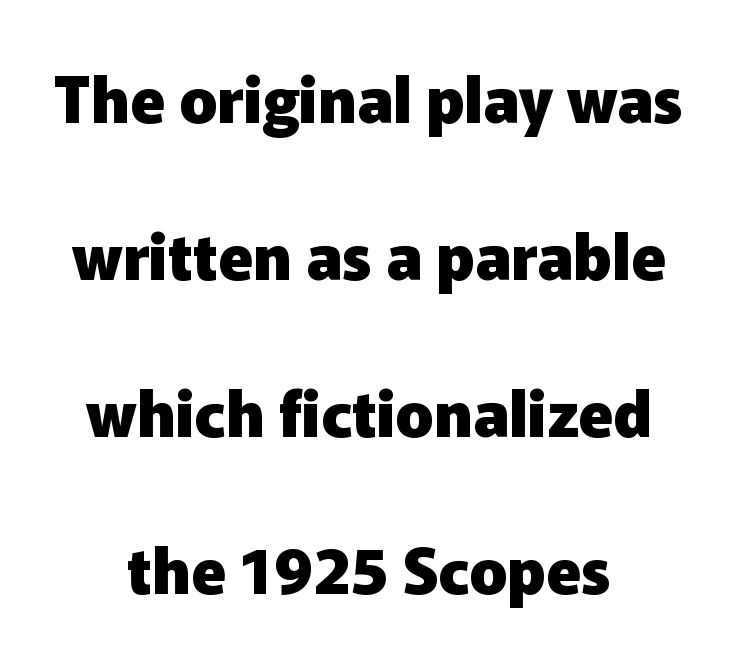
Q: Is the text bold? A: Yes.
Q: Is the text italic (slanted)? A: No, it is upright.
Q: Is the typeface a serif or a sans-serif typeface? A: Sans-serif.
Q: Is the text underlined? A: No.
Q: How is the paragraph aligned? A: Centered.
Q: Is the spacing between letters normal or unusually wide? A: Normal.
Q: Is the spacing between lines tight, normal or loose? A: Loose.
Q: Width (condensed, normal, or wide)? A: Normal.
Q: Stroke contrast? A: Low.
Q: x-height? A: Medium.
Q: Monospaced? A: No.
